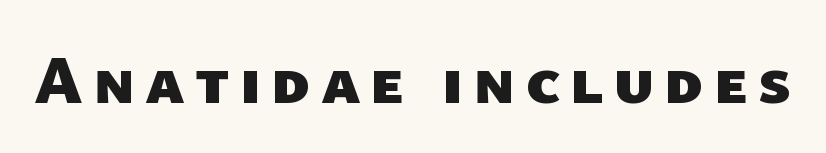
The zone under the glyphs is completely vacant. These lines are rendered in a variable-pitch font. Bold? Absolutely — the strokes are thick and heavy. A typesetter would label this face a sans.
